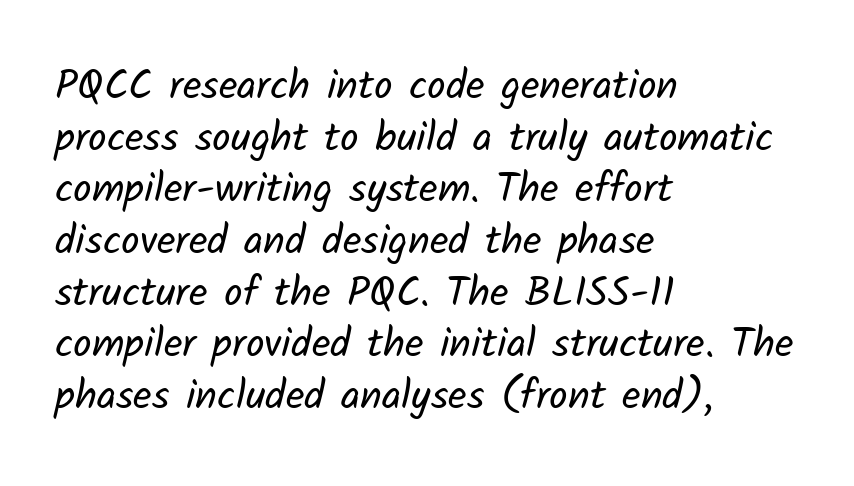
{"serif": "no", "bold": "no", "weight": "regular", "width": "normal", "stroke_contrast": "low", "x_height": "medium", "monospaced": "no", "underline": "no", "align": "left", "line_spacing": "normal", "line_spacing_ratio": 1.26, "letter_spacing": "normal", "letter_spacing_em": 0.0, "glyph_px": 41}
